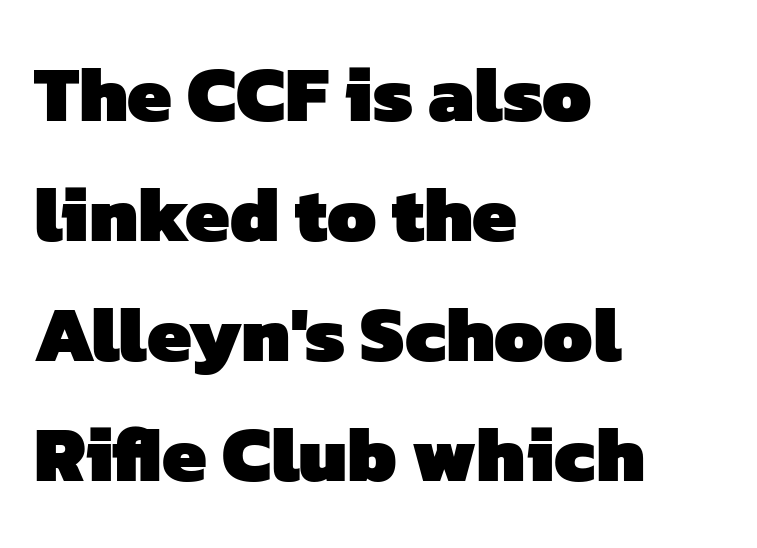
{"serif": "no", "bold": "yes", "weight": "heavy", "width": "normal", "stroke_contrast": "low", "x_height": "medium", "monospaced": "no", "underline": "no", "align": "left", "line_spacing": "normal", "line_spacing_ratio": 1.52, "letter_spacing": "normal", "letter_spacing_em": 0.0, "glyph_px": 79}
